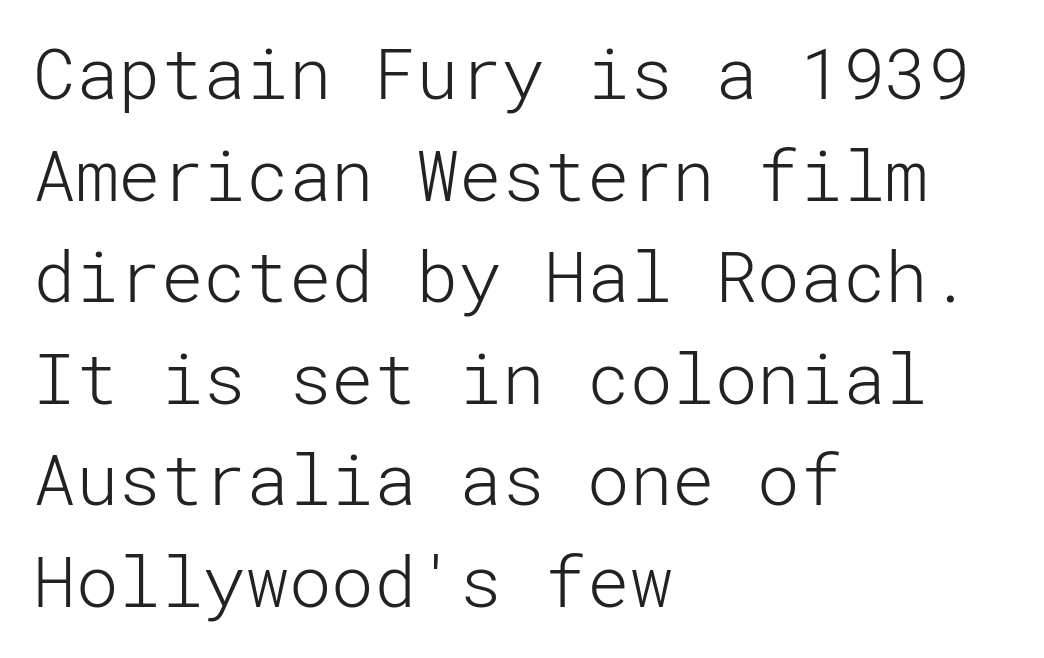
The image shows 71 px light sans-serif type, upright; set left-aligned, normal line spacing (1.43x), normal letter spacing, not underlined; low stroke contrast and a medium x-height.
